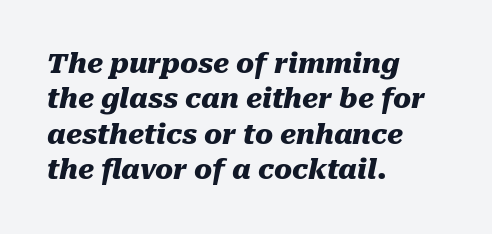
Q: Is the text bold? A: Yes.
Q: Is the text italic (slanted)? A: Yes, it leans right by about 10 degrees.
Q: Is the text underlined? A: No.
Q: How is the paragraph aligned? A: Left-aligned.
Q: Is the spacing between letters normal or unusually wide? A: Normal.
Q: Is the spacing between lines tight, normal or loose? A: Normal.
